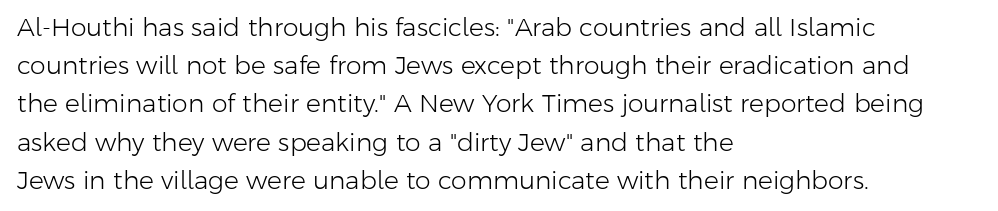
{"italic": "no", "bold": "no", "underline": "no", "align": "left", "line_spacing": "normal", "line_spacing_ratio": 1.53, "letter_spacing": "normal", "letter_spacing_em": 0.0, "glyph_px": 25}
